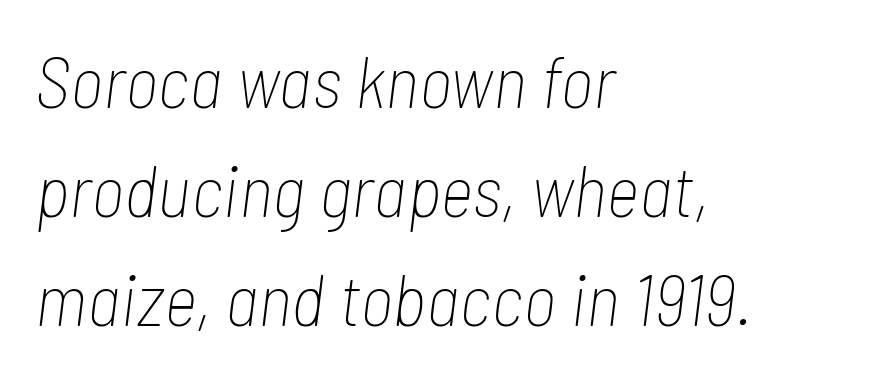
Q: Is the text bold? A: No.
Q: Is the text italic (slanted)? A: Yes, it leans right by about 7 degrees.
Q: Is the text underlined? A: No.
Q: How is the paragraph aligned? A: Left-aligned.
Q: Is the spacing between letters normal or unusually wide? A: Normal.
Q: Is the spacing between lines tight, normal or loose? A: Normal.
Q: Width (condensed, normal, or wide)? A: Condensed.
Q: Stroke contrast? A: Low.
Q: x-height? A: Medium.
Q: Monospaced? A: No.
